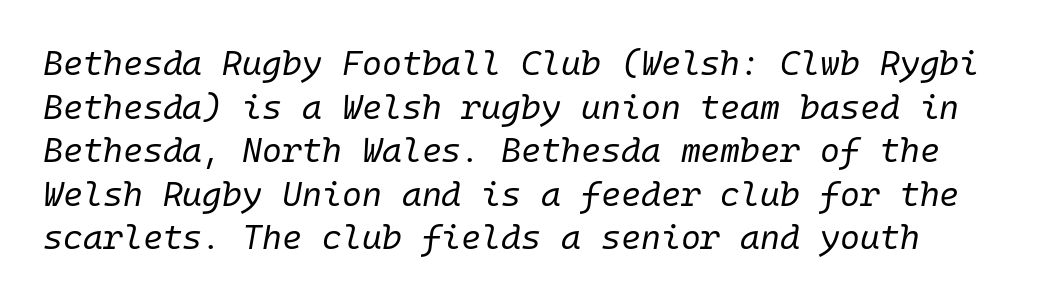
Q: Is the text bold? A: No.
Q: Is the text italic (slanted)? A: Yes, it leans right by about 10 degrees.
Q: Is the text underlined? A: No.
Q: How is the paragraph aligned? A: Left-aligned.
Q: Is the spacing between letters normal or unusually wide? A: Normal.
Q: Is the spacing between lines tight, normal or loose? A: Normal.
Q: Width (condensed, normal, or wide)? A: Normal.
Q: Stroke contrast? A: Low.
Q: x-height? A: Medium.
